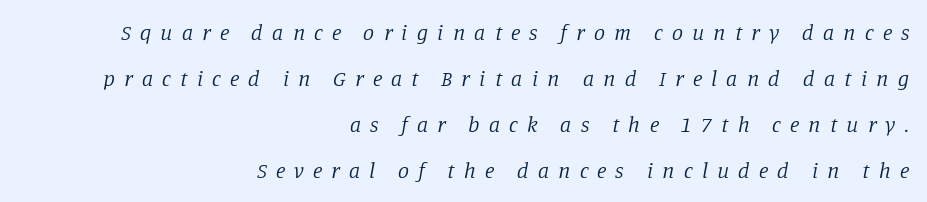
{"italic": "yes", "lean": "right", "slant_degrees": 11, "bold": "no", "underline": "no", "align": "right", "line_spacing": "loose", "line_spacing_ratio": 2.09, "letter_spacing": "wide", "letter_spacing_em": 0.42, "glyph_px": 22}
